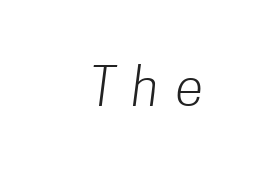
Character widths vary here, with narrow letters taking less room than wide ones. Is the type heavy? It reads as light-to-regular instead. Plain, unruled lines of type. Here the glyphs are tracked loosely, breaking word shapes into spaced letters.
